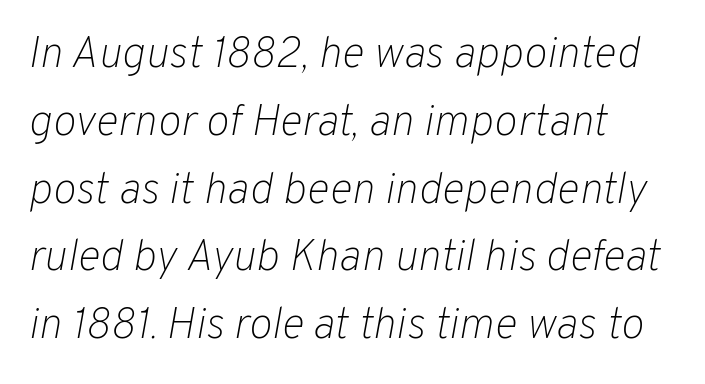
Q: Is the text bold? A: No.
Q: Is the text italic (slanted)? A: Yes, it leans right by about 10 degrees.
Q: Is the text underlined? A: No.
Q: How is the paragraph aligned? A: Left-aligned.
Q: Is the spacing between letters normal or unusually wide? A: Normal.
Q: Is the spacing between lines tight, normal or loose? A: Normal.
Q: Width (condensed, normal, or wide)? A: Normal.
Q: Stroke contrast? A: Low.
Q: x-height? A: Medium.
Q: Monospaced? A: No.
